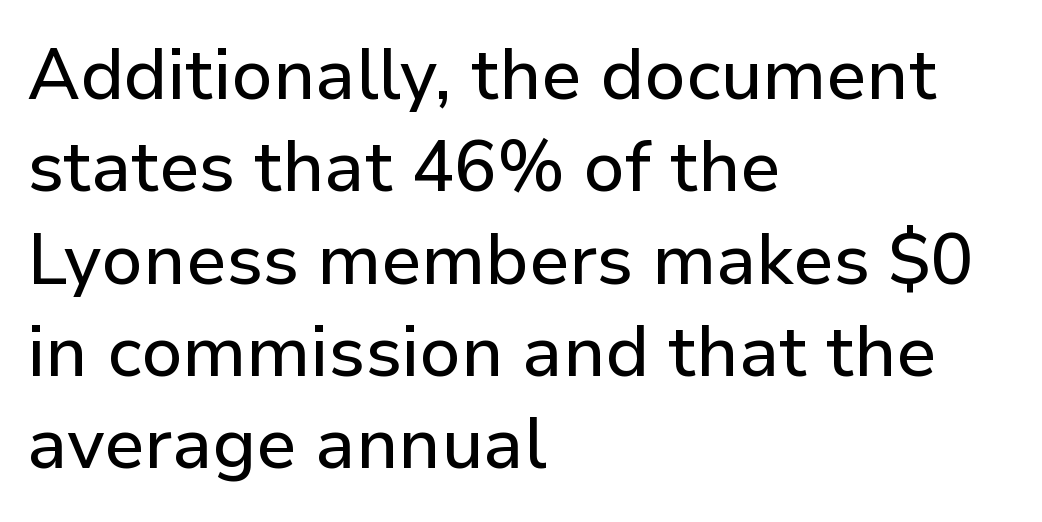
The image shows 71 px sans-serif type, upright; set left-aligned, normal line spacing (1.3x), normal letter spacing, not underlined; low stroke contrast and a medium x-height.
